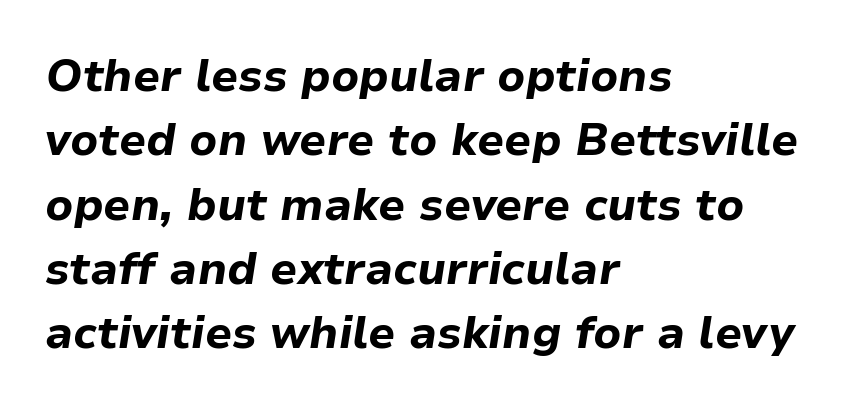
The image shows 45 px bold type, italic (leaning right); set left-aligned, normal line spacing (1.43x), normal letter spacing, not underlined; low stroke contrast and a medium x-height.
